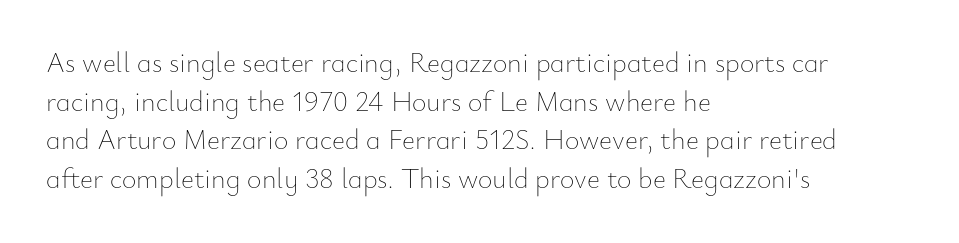
{"italic": "no", "bold": "no", "weight": "thin", "width": "normal", "stroke_contrast": "low", "x_height": "small", "monospaced": "no", "underline": "no", "align": "left", "line_spacing": "normal", "line_spacing_ratio": 1.38, "letter_spacing": "normal", "letter_spacing_em": 0.0, "glyph_px": 28}
